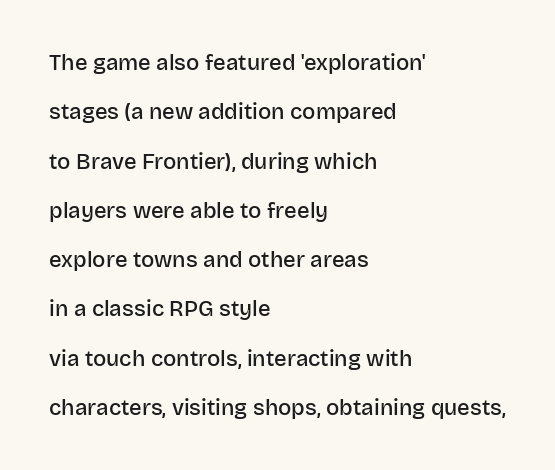
The gaps between neighbouring characters are ordinary and unremarkable. The characters look somewhat weighty, a semibold short of true bold. Notice how the stems are strictly vertical — no italics here. Baseline-to-baseline distance is far greater than the letter height.
